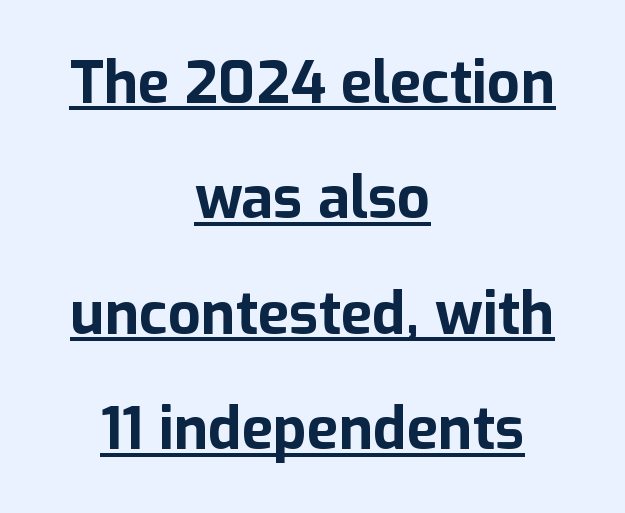
Proportional: the letters do not fall into vertical columns. Successive baselines arrive slowly, with a big drop between each. Notice how the stems are strictly vertical — no italics here. The whitespace from short lines is split evenly between both sides.
